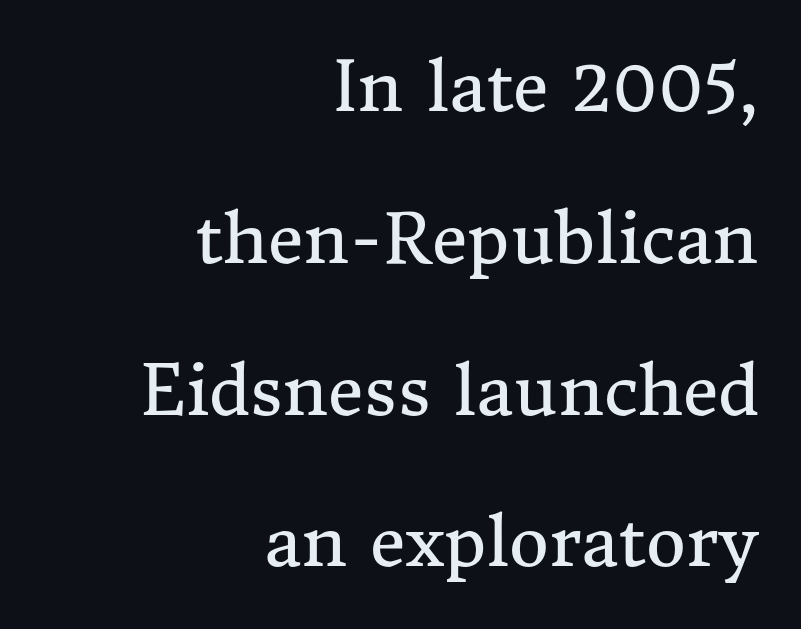
The image shows 69 px regular-weight serif type, upright; set right-aligned, loose line spacing (2.2x), normal letter spacing, not underlined; medium stroke contrast and a medium x-height.
